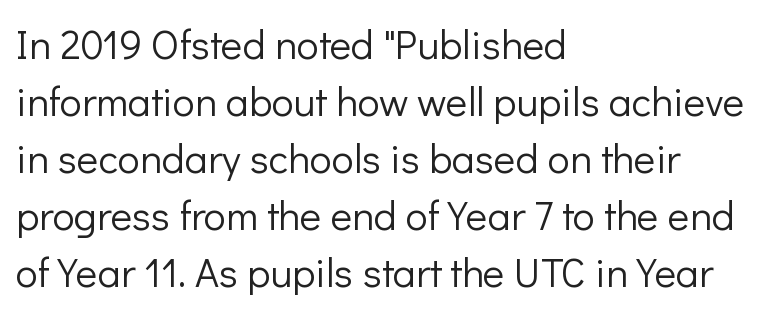
Caption: multi-line text, flush left, ragged right. The rendering shows plain stroke endings on the letterforms — a sans-serif design. Think standard paragraph weight, or any step lighter than that. Regular leading. The rendering keeps characters at their native spacing.
